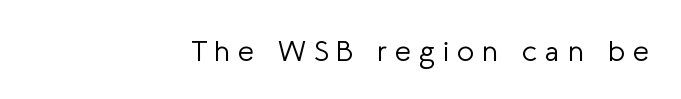
The rendering anchors every line to the right-hand side. Letterform terminals end flat and unadorned throughout the passage. Beneath every word, the page is bare. Inter-character spacing is expanded well beyond the font's built-in metrics.
